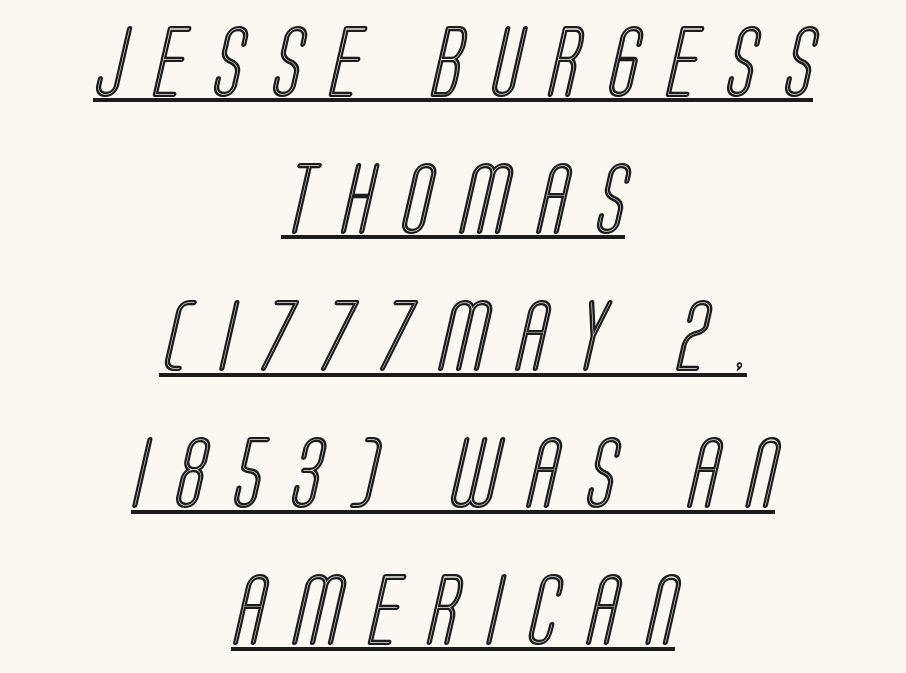
Q: Is the text underlined? A: Yes.
Q: How is the paragraph aligned? A: Centered.
Q: Is the spacing between letters normal or unusually wide? A: Unusually wide.
Q: Is the spacing between lines tight, normal or loose? A: Loose.
Q: Width (condensed, normal, or wide)? A: Condensed.
Q: x-height? A: Large.
Q: Monospaced? A: No.
